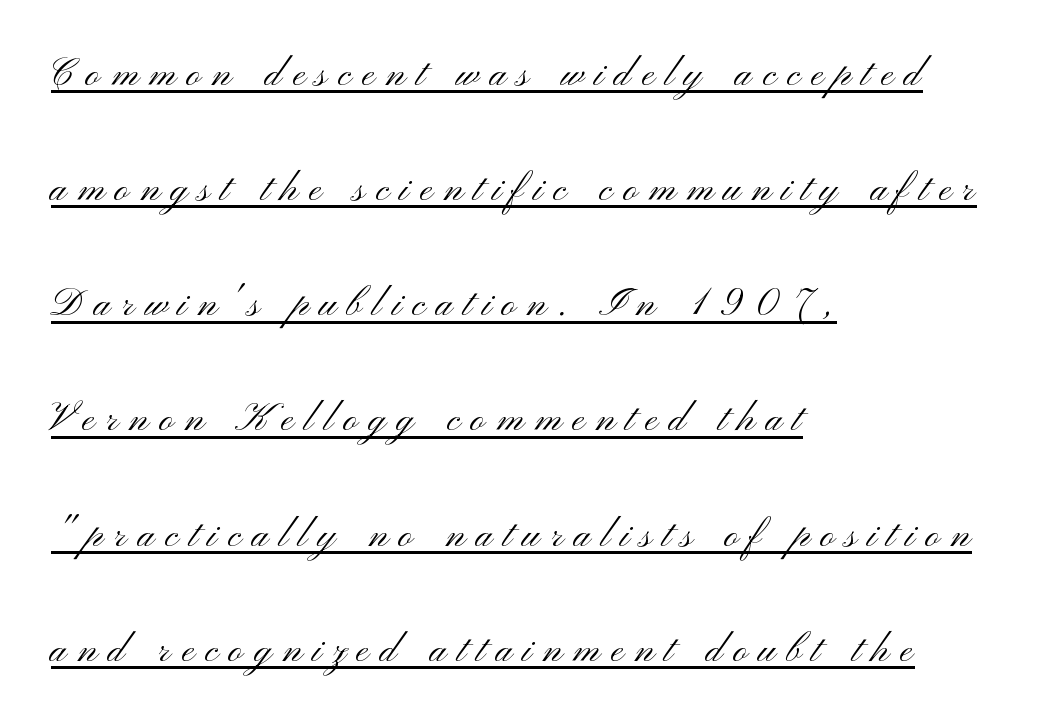
Every row of glyphs begins at an identical x-position on the left. What's the leading like? Stretched, with rows far apart. The passage shown is typed in a proportional face where columns would drift. To sum up the face: it is a sans, with no serifs.
